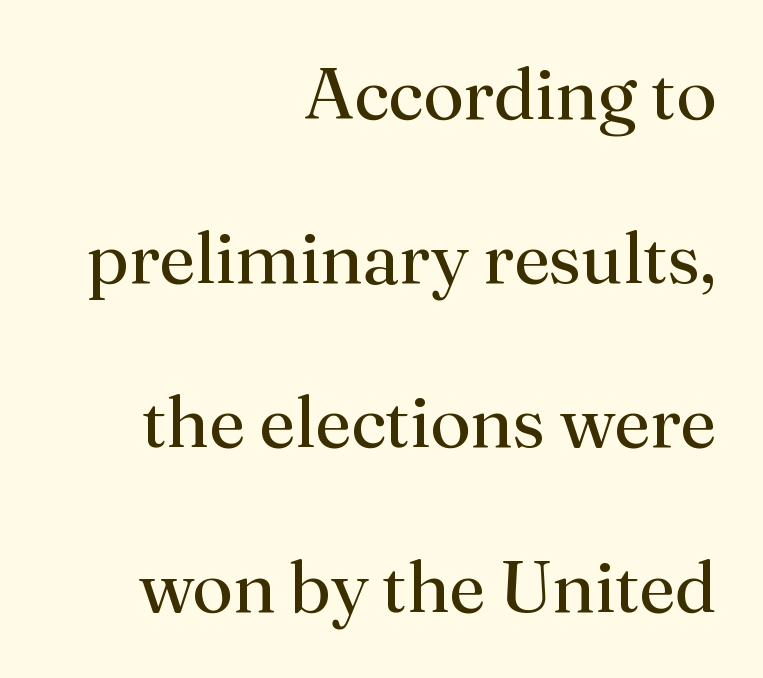
Q: Is the text bold? A: No.
Q: Is the text italic (slanted)? A: No, it is upright.
Q: Is the typeface a serif or a sans-serif typeface? A: Serif.
Q: Is the text underlined? A: No.
Q: How is the paragraph aligned? A: Right-aligned.
Q: Is the spacing between letters normal or unusually wide? A: Normal.
Q: Is the spacing between lines tight, normal or loose? A: Loose.
Q: Width (condensed, normal, or wide)? A: Normal.
Q: Stroke contrast? A: Medium.
Q: x-height? A: Small.
Q: Monospaced? A: No.
